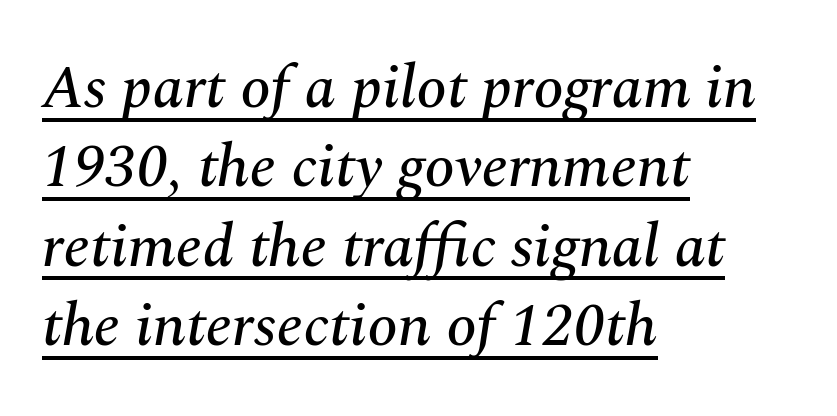
The image shows 61 px serif type, italic (leaning right); set left-aligned, normal line spacing (1.3x), normal letter spacing, underlined; medium stroke contrast and a medium x-height.
